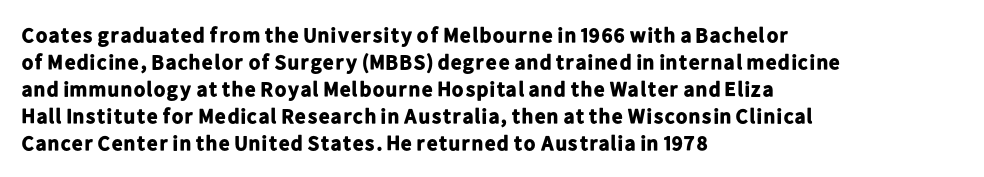
{"italic": "no", "bold": "yes", "underline": "no", "align": "left", "line_spacing": "normal", "line_spacing_ratio": 1.28, "letter_spacing": "normal", "letter_spacing_em": 0.0, "glyph_px": 21}
